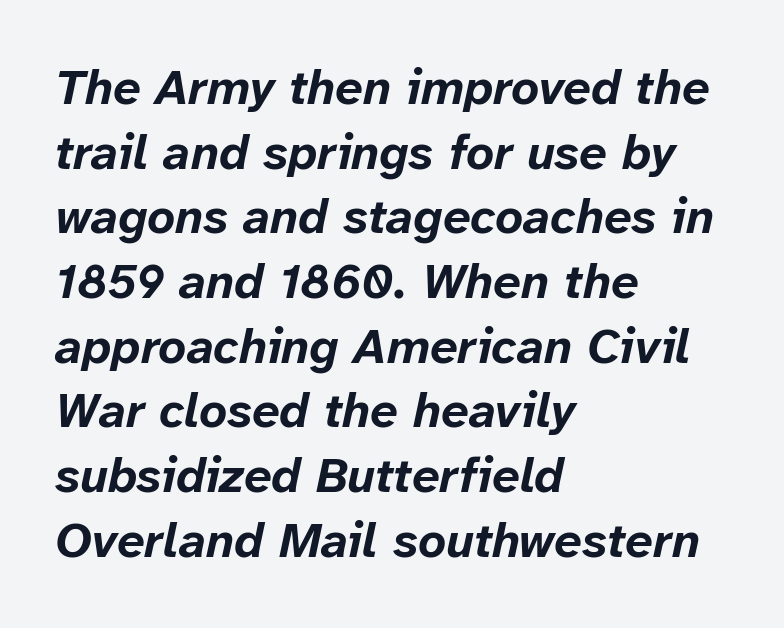
{"italic": "yes", "lean": "right", "slant_degrees": 12, "bold": "yes", "weight": "bold", "width": "normal", "stroke_contrast": "low", "x_height": "medium", "monospaced": "no", "underline": "no", "align": "left", "line_spacing": "normal", "line_spacing_ratio": 1.32, "letter_spacing": "normal", "letter_spacing_em": 0.0, "glyph_px": 49}
